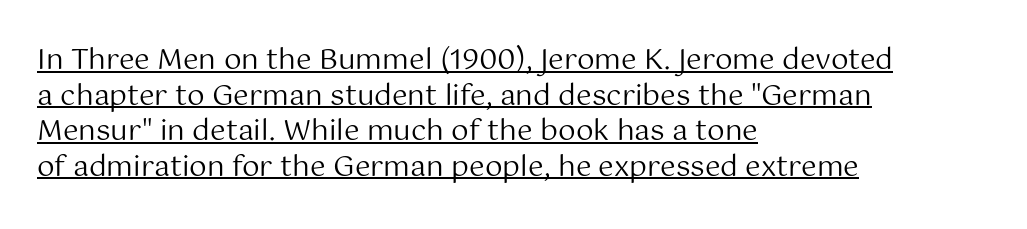
Q: Is the text bold? A: No.
Q: Is the text italic (slanted)? A: No, it is upright.
Q: Is the typeface a serif or a sans-serif typeface? A: Sans-serif.
Q: Is the text underlined? A: Yes.
Q: How is the paragraph aligned? A: Left-aligned.
Q: Is the spacing between letters normal or unusually wide? A: Normal.
Q: Is the spacing between lines tight, normal or loose? A: Normal.
Q: Width (condensed, normal, or wide)? A: Normal.
Q: Stroke contrast? A: Medium.
Q: x-height? A: Medium.
Q: Monospaced? A: No.
